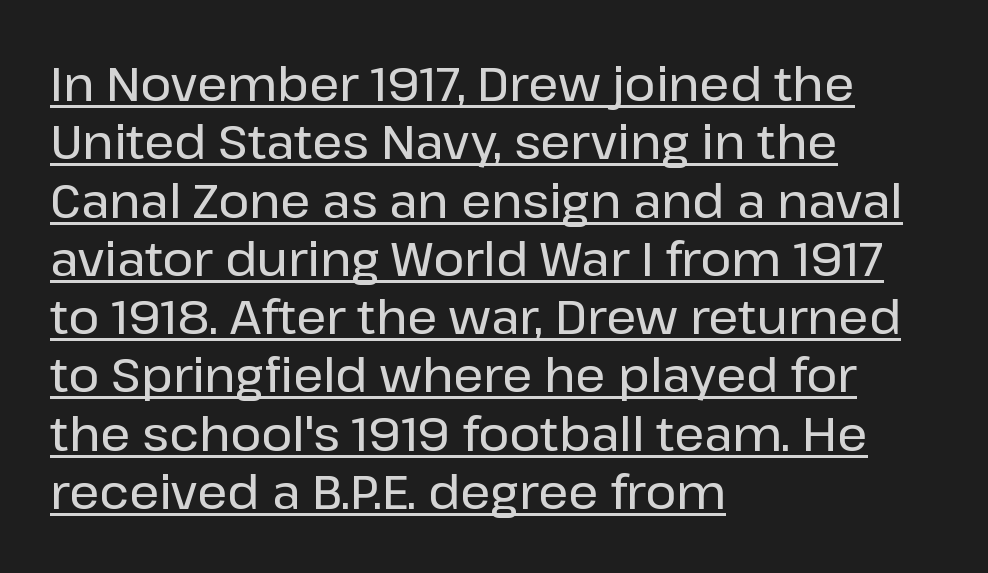
{"serif": "no", "italic": "no", "width": "normal", "stroke_contrast": "low", "x_height": "medium", "monospaced": "no", "underline": "yes", "align": "left", "line_spacing_ratio": 1.24, "letter_spacing": "normal", "letter_spacing_em": 0.0, "glyph_px": 47}
